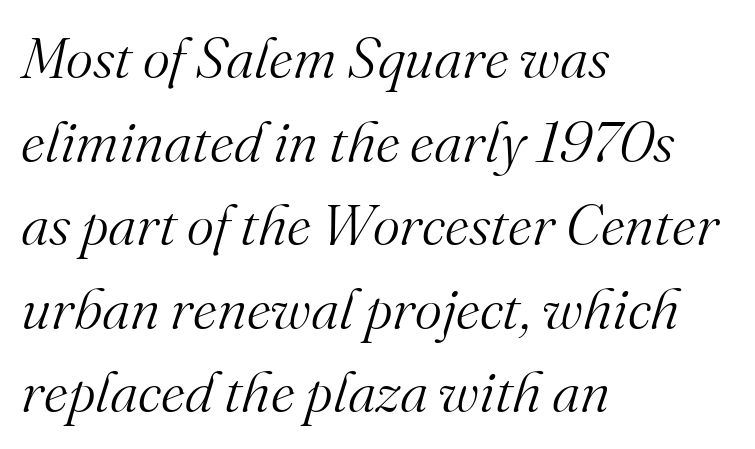
The weight tops out at a normal text grade. Visually the block forms a straight wall on the left and a jagged coastline on the right. Note the varied advance widths — an 'i' is clearly narrower than an 'm'. Type style note: has serifs.
